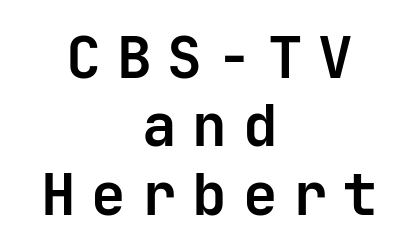
Q: Is the text bold? A: Yes.
Q: Is the text italic (slanted)? A: No, it is upright.
Q: Is the typeface a serif or a sans-serif typeface? A: Sans-serif.
Q: Is the text underlined? A: No.
Q: How is the paragraph aligned? A: Centered.
Q: Is the spacing between letters normal or unusually wide? A: Unusually wide.
Q: Width (condensed, normal, or wide)? A: Normal.
Q: Stroke contrast? A: Low.
Q: x-height? A: Medium.
